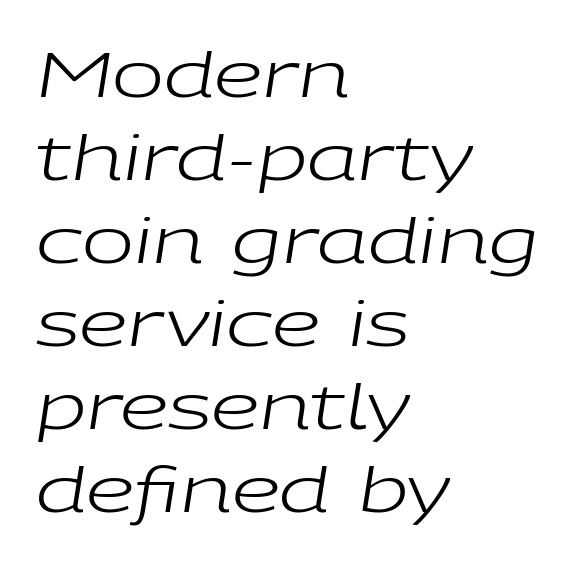
{"italic": "yes", "lean": "right", "slant_degrees": 9, "bold": "no", "weight": "regular", "width": "wide", "stroke_contrast": "low", "x_height": "medium", "monospaced": "no", "underline": "no", "align": "left", "line_spacing": "normal", "line_spacing_ratio": 1.34, "letter_spacing": "normal", "letter_spacing_em": 0.0, "glyph_px": 62}
